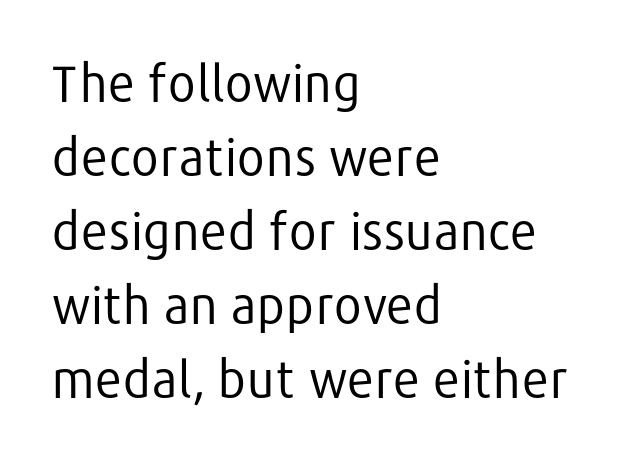
Designer's note — italics off, roman on. The characters are drawn with everyday or finer stroke widths. Successive baselines arrive at the customary interval. The text was rendered using a sans face with plain stroke endings. Each letter keeps its own natural width here, so spacing adapts to shape. The ragged edge is on the right, which tells us the setting is flush left.
